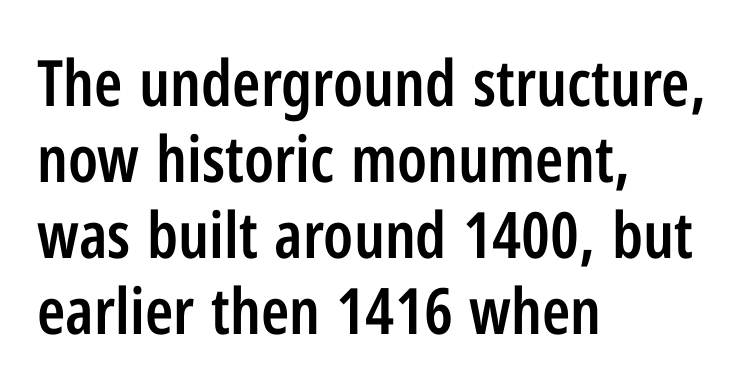
The image shows 64 px semibold, condensed sans-serif type, upright; set left-aligned, line spacing 1.19x, normal letter spacing, not underlined; low stroke contrast and a medium x-height.
